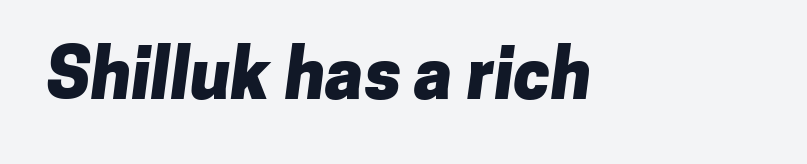
Q: Is the text bold? A: Yes.
Q: Is the typeface a serif or a sans-serif typeface? A: Sans-serif.
Q: Is the text underlined? A: No.
Q: Is the spacing between letters normal or unusually wide? A: Normal.
Q: Width (condensed, normal, or wide)? A: Normal.
Q: Stroke contrast? A: Low.
Q: x-height? A: Medium.
Q: Monospaced? A: No.
